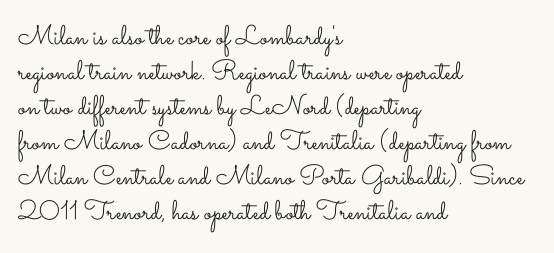
Q: Is the text bold? A: No.
Q: Is the text italic (slanted)? A: Yes.
Q: Is the text underlined? A: No.
Q: How is the paragraph aligned? A: Left-aligned.
Q: Is the spacing between letters normal or unusually wide? A: Normal.
Q: Is the spacing between lines tight, normal or loose? A: Normal.
